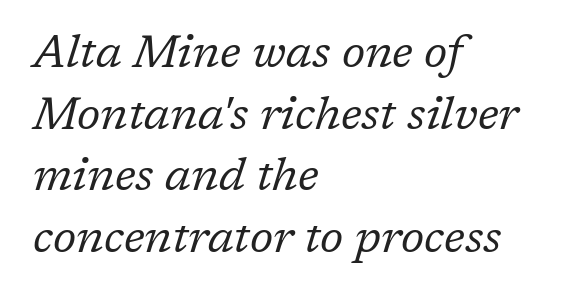
Q: Is the text bold? A: No.
Q: Is the text italic (slanted)? A: Yes, it leans right by about 17 degrees.
Q: Is the typeface a serif or a sans-serif typeface? A: Serif.
Q: Is the text underlined? A: No.
Q: How is the paragraph aligned? A: Left-aligned.
Q: Is the spacing between letters normal or unusually wide? A: Normal.
Q: Is the spacing between lines tight, normal or loose? A: Normal.
Q: Width (condensed, normal, or wide)? A: Normal.
Q: Stroke contrast? A: Low.
Q: x-height? A: Medium.
Q: Monospaced? A: No.
